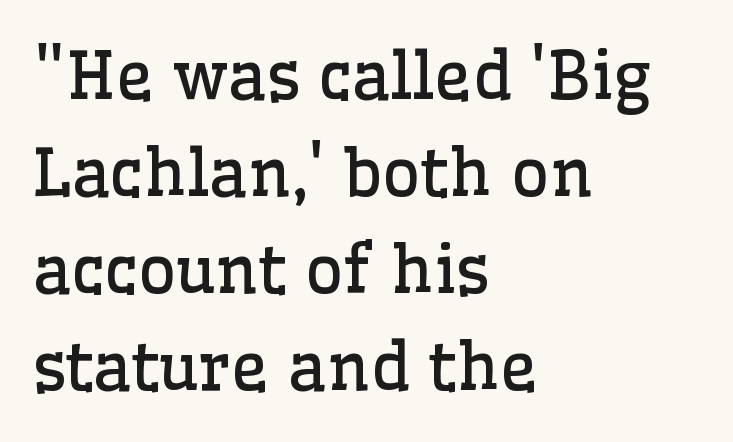
Q: Is the text bold? A: No.
Q: Is the text italic (slanted)? A: No, it is upright.
Q: Is the typeface a serif or a sans-serif typeface? A: Serif.
Q: Is the text underlined? A: No.
Q: How is the paragraph aligned? A: Left-aligned.
Q: Is the spacing between letters normal or unusually wide? A: Normal.
Q: Is the spacing between lines tight, normal or loose? A: Normal.
Q: Width (condensed, normal, or wide)? A: Normal.
Q: Stroke contrast? A: Low.
Q: x-height? A: Medium.
Q: Monospaced? A: No.
